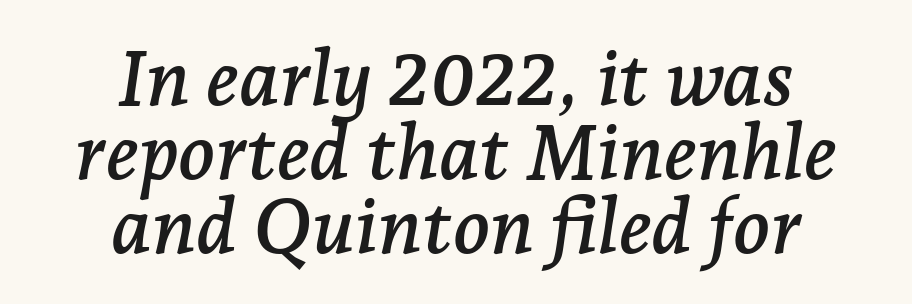
Rows of type sit shoulder to shoulder in the vertical direction. There is no visible air inserted between adjacent glyphs. Tall strokes in this sample are angled rather than plumb. A typesetter would label this face a serif. The whitespace from short lines is split evenly between both sides. The zone under the glyphs is completely vacant.
